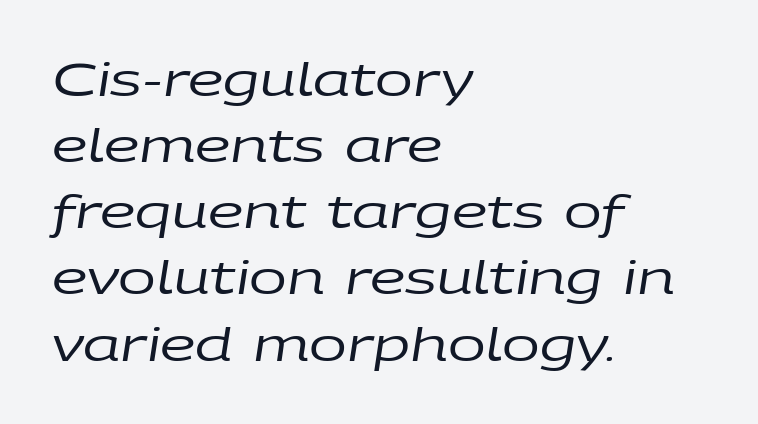
Each letter keeps its own natural width here, so spacing adapts to shape. The letterforms sit shoulder to shoulder at normal distance. A normal amount of white space separates one row of letters from the next. Compared with a centered layout, this one pins lines to the left instead. Counters stay open thanks to moderate or lighter strokes.
